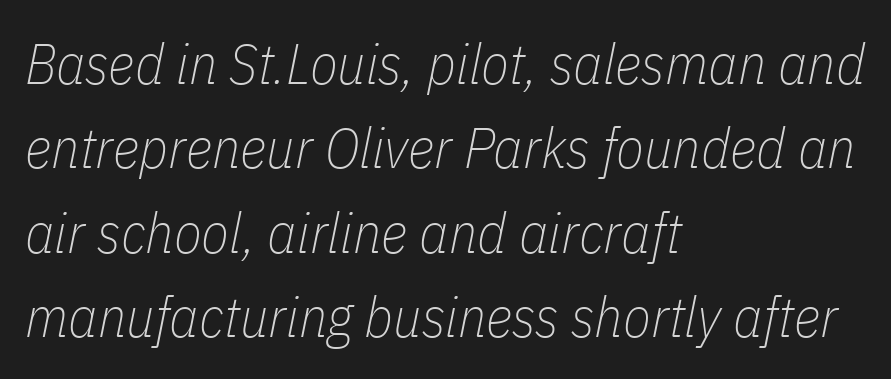
The image shows 57 px thin, condensed type, italic (leaning right); set left-aligned, normal line spacing (1.48x), normal letter spacing, not underlined; low stroke contrast and a medium x-height.
